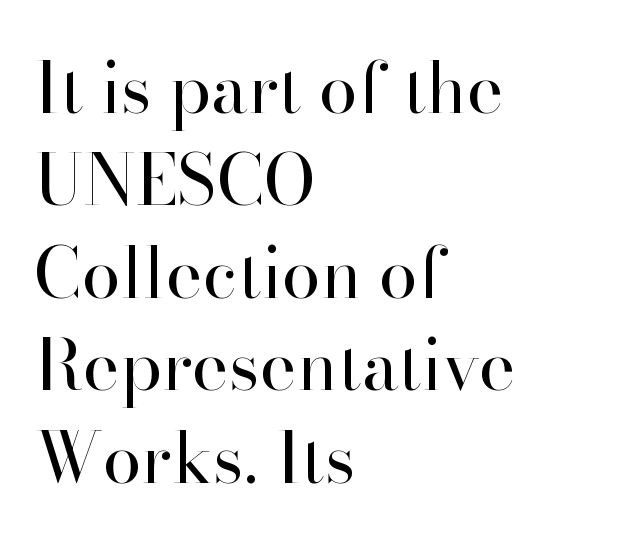
Q: Is the text bold? A: No.
Q: Is the text italic (slanted)? A: No, it is upright.
Q: Is the typeface a serif or a sans-serif typeface? A: Serif.
Q: Is the text underlined? A: No.
Q: How is the paragraph aligned? A: Left-aligned.
Q: Is the spacing between letters normal or unusually wide? A: Normal.
Q: Is the spacing between lines tight, normal or loose? A: Normal.
Q: Width (condensed, normal, or wide)? A: Normal.
Q: Stroke contrast? A: High.
Q: x-height? A: Small.
Q: Monospaced? A: No.
